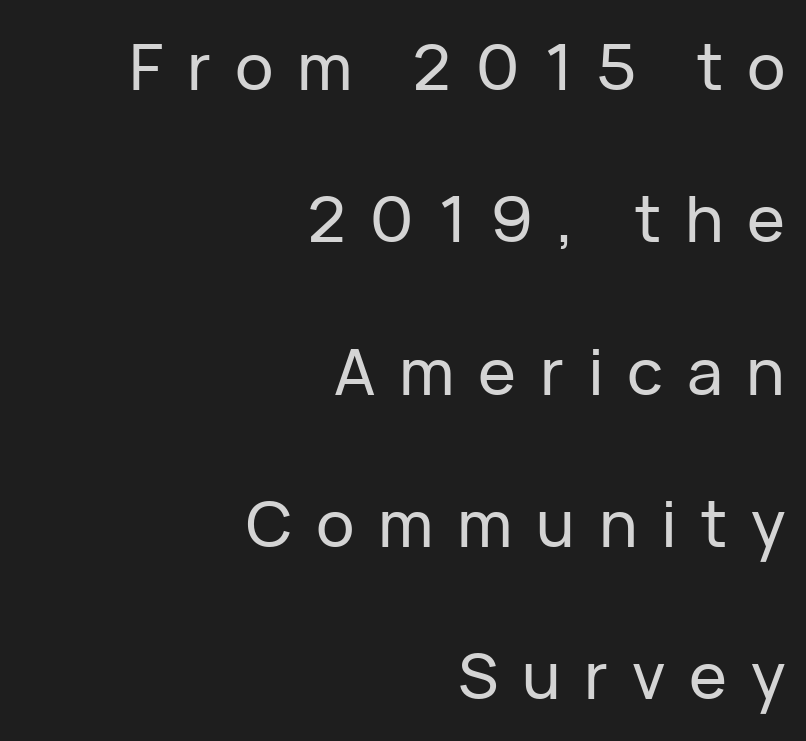
Varying glyph widths throughout — classic text-font behaviour. The lettering holds an erect, upright posture throughout. Each word looks stretched out because of the extra space between its letters. You could fit nearly another row in the gap between these rows.
